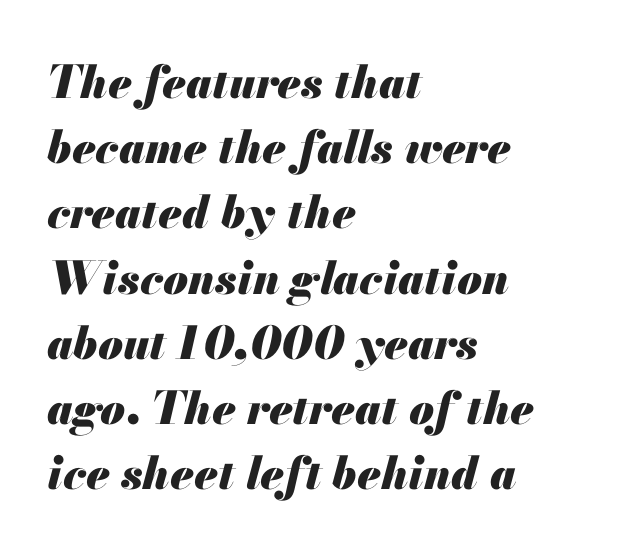
Weight check: bold — yes, fully. Yep, that's italic — everything's leaning. Short note: letters normally spaced. The leading is moderate, giving the passage an even texture.
